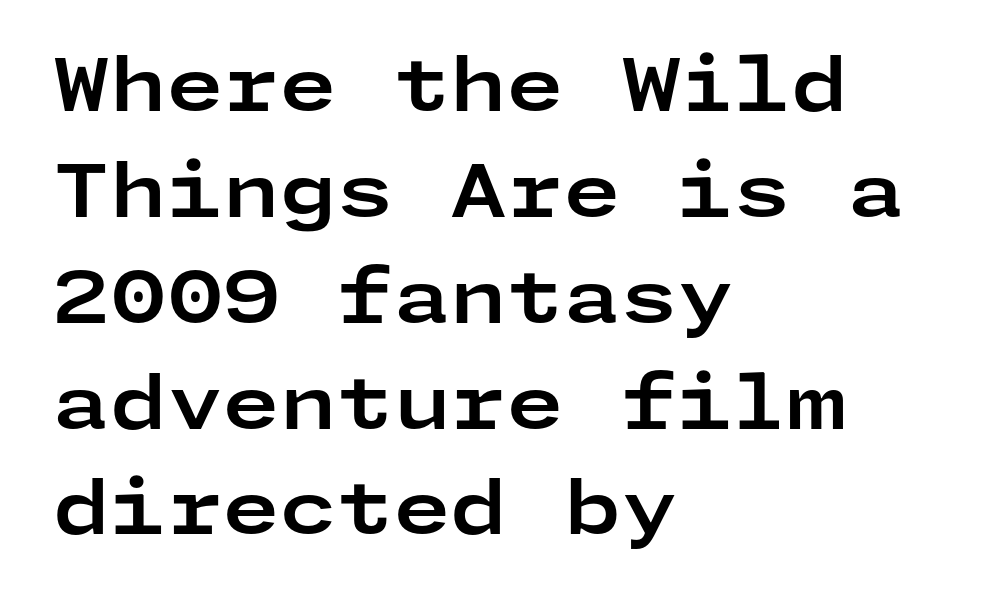
Q: Is the text bold? A: Yes.
Q: Is the text italic (slanted)? A: No, it is upright.
Q: Is the typeface a serif or a sans-serif typeface? A: Sans-serif.
Q: Is the text underlined? A: No.
Q: How is the paragraph aligned? A: Left-aligned.
Q: Is the spacing between letters normal or unusually wide? A: Normal.
Q: Is the spacing between lines tight, normal or loose? A: Normal.
Q: Width (condensed, normal, or wide)? A: Wide.
Q: Stroke contrast? A: Low.
Q: x-height? A: Medium.
